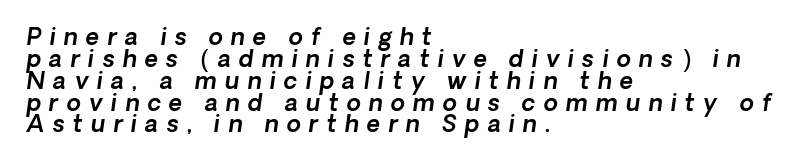
Q: Is the text underlined? A: No.
Q: How is the paragraph aligned? A: Left-aligned.
Q: Is the spacing between letters normal or unusually wide? A: Unusually wide.
Q: Is the spacing between lines tight, normal or loose? A: Tight.
